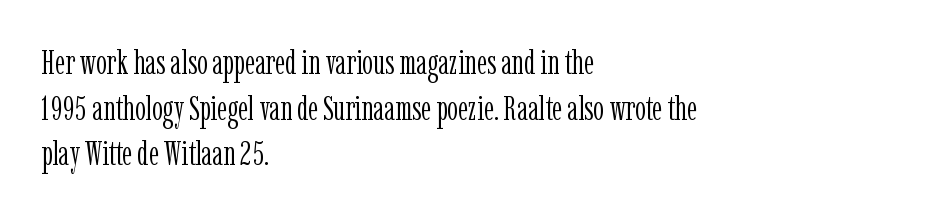
Q: Is the text bold? A: No.
Q: Is the text italic (slanted)? A: No, it is upright.
Q: Is the typeface a serif or a sans-serif typeface? A: Serif.
Q: Is the text underlined? A: No.
Q: How is the paragraph aligned? A: Left-aligned.
Q: Is the spacing between letters normal or unusually wide? A: Normal.
Q: Is the spacing between lines tight, normal or loose? A: Normal.
Q: Width (condensed, normal, or wide)? A: Condensed.
Q: Stroke contrast? A: Low.
Q: x-height? A: Medium.
Q: Monospaced? A: No.
